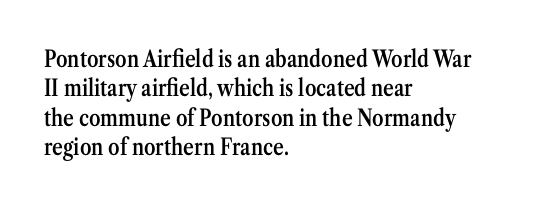
{"italic": "no", "bold": "semi", "underline": "no", "align": "left", "line_spacing": "normal", "line_spacing_ratio": 1.28, "letter_spacing": "normal", "letter_spacing_em": 0.0, "glyph_px": 23}
